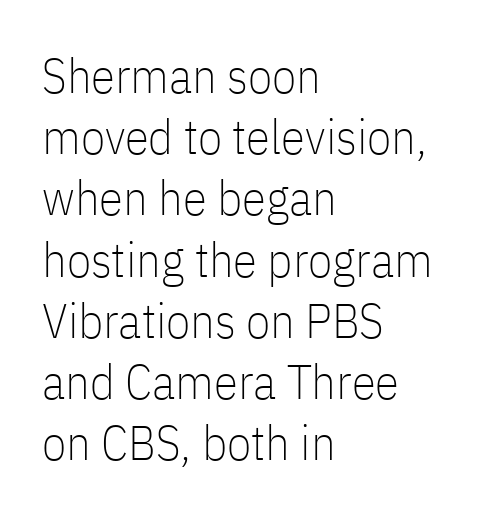
Beneath every word, the page is bare. Where is the straight margin? On the left. The typesetting does not lean heavy: it is not bold. This sample keeps an unexceptional amount of space between lines. In terms of letterspacing, this is plain default setting.
